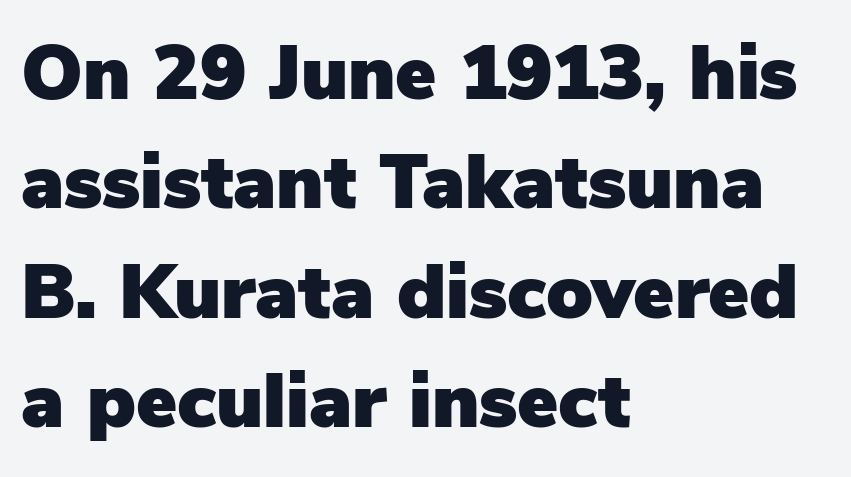
Underlining? Definitely not there. Varying glyph widths throughout — classic text-font behaviour. The leading is moderate, giving the passage an even texture. This rendering leaves character spacing at its baseline value. Is the block centered? No — it sits flush against the left margin.
